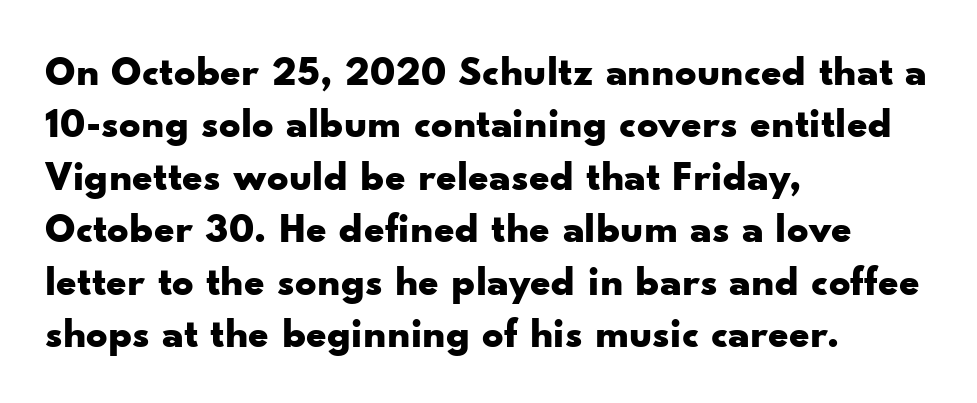
{"serif": "no", "italic": "no", "bold": "yes", "weight": "bold", "width": "wide", "stroke_contrast": "low", "x_height": "small", "monospaced": "no", "underline": "no", "align": "left", "line_spacing": "normal", "line_spacing_ratio": 1.25, "letter_spacing": "normal", "letter_spacing_em": 0.0, "glyph_px": 42}
